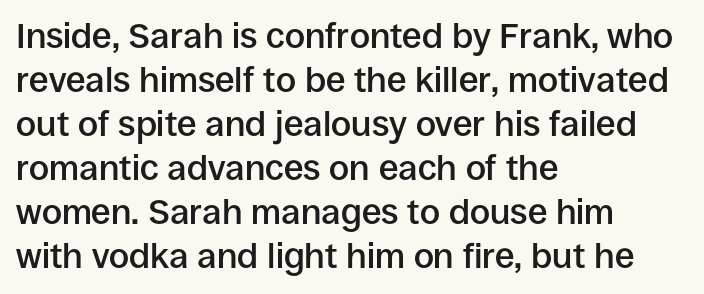
{"serif": "no", "italic": "no", "bold": "semi", "weight": "semibold", "width": "normal", "stroke_contrast": "low", "x_height": "large", "monospaced": "no", "underline": "no", "align": "left", "line_spacing": "normal", "line_spacing_ratio": 1.26, "letter_spacing": "normal", "letter_spacing_em": 0.0, "glyph_px": 35}
